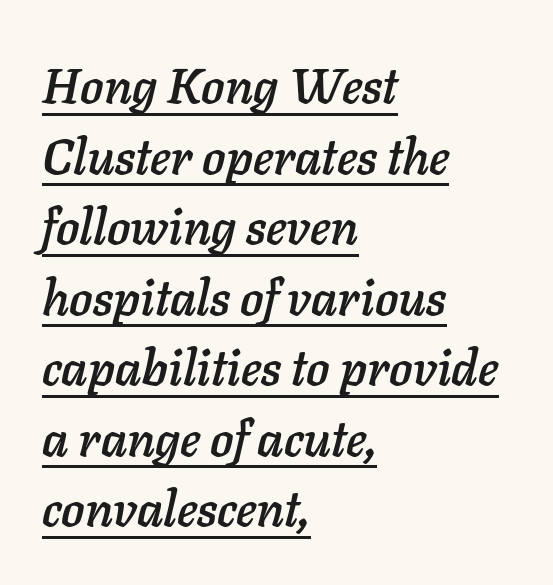
Q: Is the text italic (slanted)? A: Yes, it leans right by about 11 degrees.
Q: Is the text underlined? A: Yes.
Q: How is the paragraph aligned? A: Left-aligned.
Q: Is the spacing between letters normal or unusually wide? A: Normal.
Q: Is the spacing between lines tight, normal or loose? A: Normal.
Q: Width (condensed, normal, or wide)? A: Normal.
Q: Stroke contrast? A: Low.
Q: x-height? A: Medium.
Q: Monospaced? A: No.
